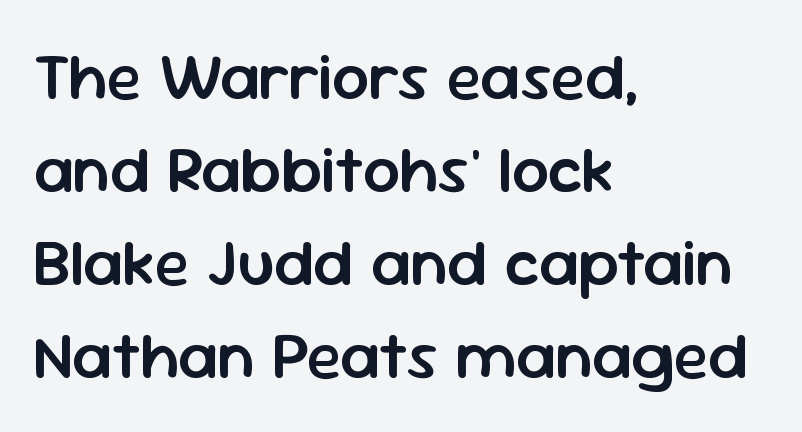
Q: Is the text bold? A: Semi-bold.
Q: Is the text italic (slanted)? A: No, it is upright.
Q: Is the typeface a serif or a sans-serif typeface? A: Sans-serif.
Q: Is the text underlined? A: No.
Q: How is the paragraph aligned? A: Left-aligned.
Q: Is the spacing between letters normal or unusually wide? A: Normal.
Q: Is the spacing between lines tight, normal or loose? A: Normal.
Q: Width (condensed, normal, or wide)? A: Normal.
Q: Stroke contrast? A: Low.
Q: x-height? A: Medium.
Q: Monospaced? A: No.
